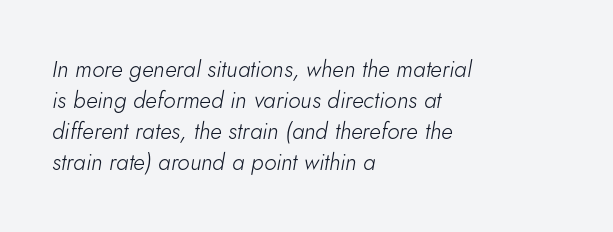
The tracking reads as untouched default to a designer's eye. Is the type slanted? Yes — the strokes lean at a clear angle. Compared with typical paragraphs, the rows here are spaced about the same. Glance below the letters and you will spot only blank space. The setting favours the left margin, as ordinary paragraphs usually do. The strokes carry an ordinary text weight at most.
